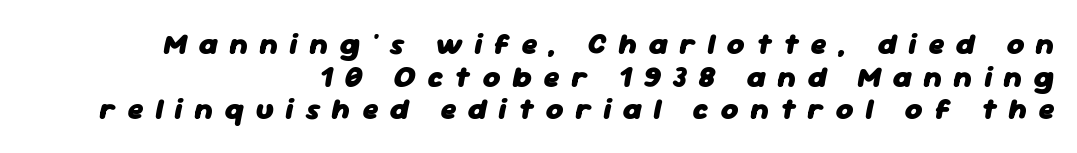
Is this a fixed-width face? No — the glyphs have proportional, varying widths. Does extra space separate the letters? Yes, quite a lot of it. Short and long lines alike share a common ending point at right. A dark, heavy texture on the line: the type is bold. Quick note: italic.
